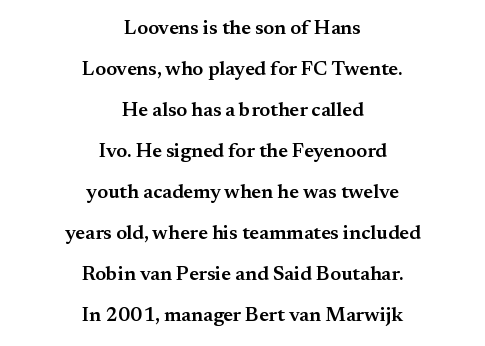
{"italic": "no", "bold": "semi", "underline": "no", "align": "center", "line_spacing": "loose", "line_spacing_ratio": 2.05, "letter_spacing": "normal", "letter_spacing_em": 0.0, "glyph_px": 20}
